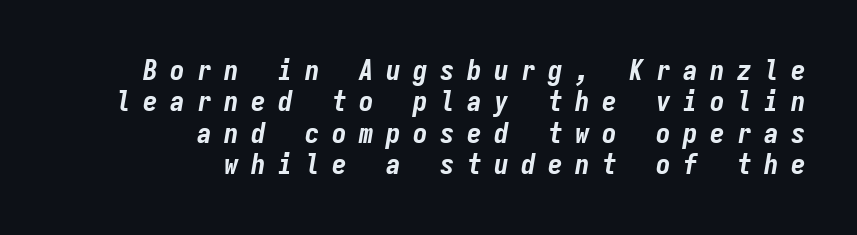
Emphasis-style slanted type is in use. The tracking reads as deliberately expanded to a designer's eye. Very little white space separates one row of letters from the next. Notice how thick the strokes are: this is what a full bold looks like. The space beneath each line is pristine and unruled. Note the uniform advance width — an 'i' takes as much space as an 'm'.
